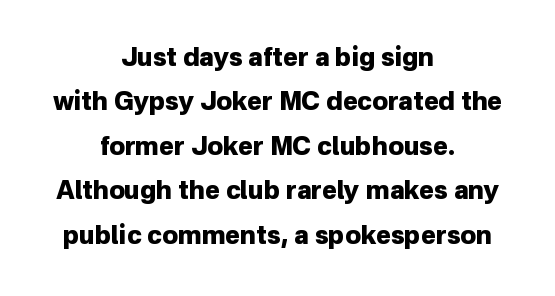
{"italic": "no", "bold": "yes", "underline": "no", "align": "center", "line_spacing_ratio": 1.78, "letter_spacing": "normal", "letter_spacing_em": 0.0, "glyph_px": 25}
